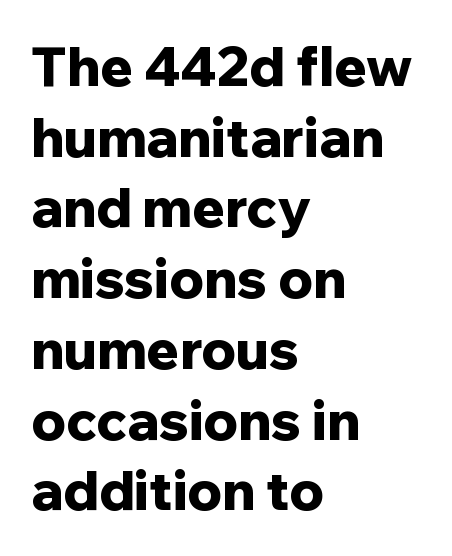
The image shows 54 px bold sans-serif type, upright; set left-aligned, normal line spacing (1.31x), normal letter spacing, not underlined; low stroke contrast and a medium x-height.
